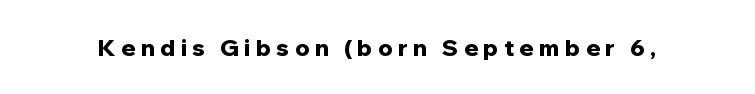
The image shows 23 px bold type, upright; set unusually wide letter spacing (+0.23 em), not underlined.
